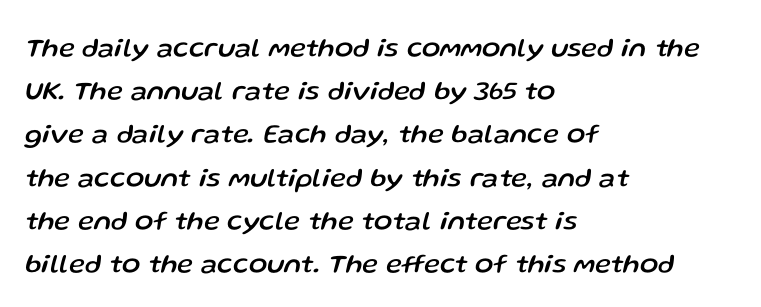
Each new line begins a customary step beneath the previous one. The letters are slanted; this is an italic face. Here the glyphs are tracked normally, forming tight word shapes. In CSS terms this would be text-align: left. Rule under the text: the space is simply empty.
